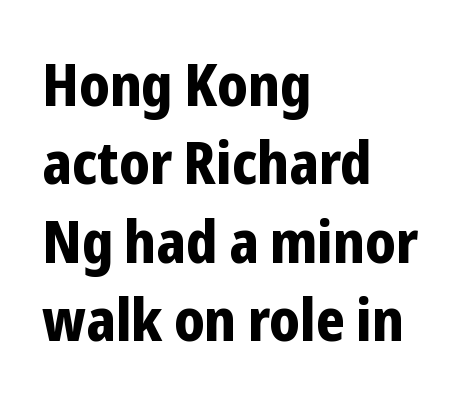
Q: Is the text bold? A: Yes.
Q: Is the text italic (slanted)? A: No, it is upright.
Q: Is the typeface a serif or a sans-serif typeface? A: Sans-serif.
Q: Is the text underlined? A: No.
Q: How is the paragraph aligned? A: Left-aligned.
Q: Is the spacing between letters normal or unusually wide? A: Normal.
Q: Is the spacing between lines tight, normal or loose? A: Normal.
Q: Width (condensed, normal, or wide)? A: Condensed.
Q: Stroke contrast? A: Low.
Q: x-height? A: Medium.
Q: Monospaced? A: No.
